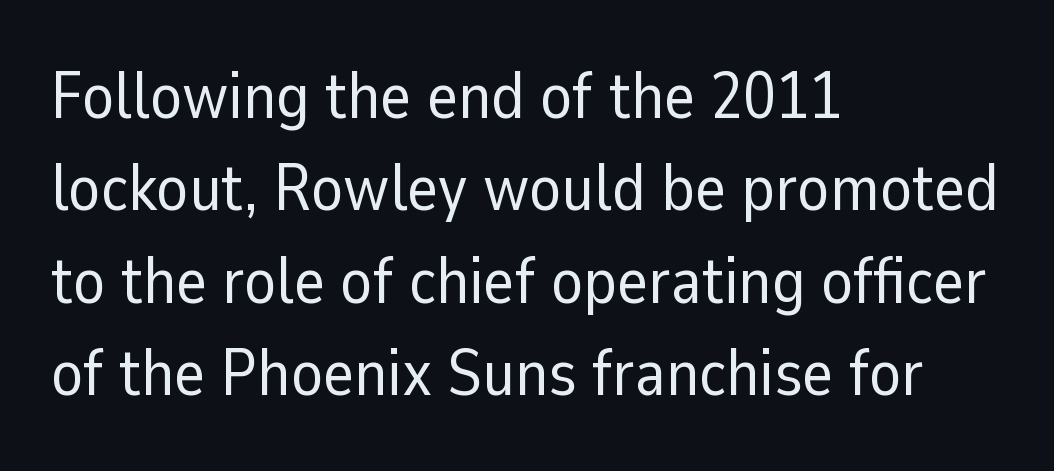
Q: Is the text bold? A: No.
Q: Is the text italic (slanted)? A: No, it is upright.
Q: Is the typeface a serif or a sans-serif typeface? A: Sans-serif.
Q: Is the text underlined? A: No.
Q: How is the paragraph aligned? A: Left-aligned.
Q: Is the spacing between letters normal or unusually wide? A: Normal.
Q: Is the spacing between lines tight, normal or loose? A: Normal.
Q: Width (condensed, normal, or wide)? A: Normal.
Q: Stroke contrast? A: Low.
Q: x-height? A: Medium.
Q: Monospaced? A: No.
